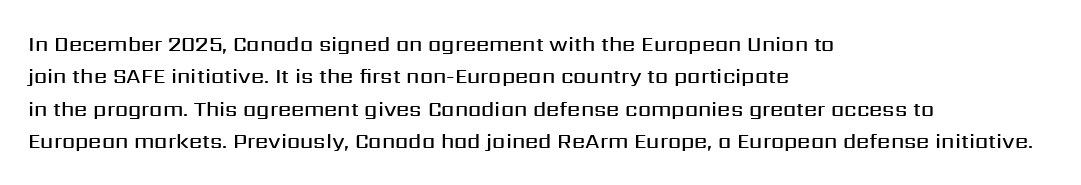
{"italic": "no", "bold": "semi", "underline": "no", "align": "left", "line_spacing": "normal", "line_spacing_ratio": 1.54, "letter_spacing": "normal", "letter_spacing_em": 0.0, "glyph_px": 21}
